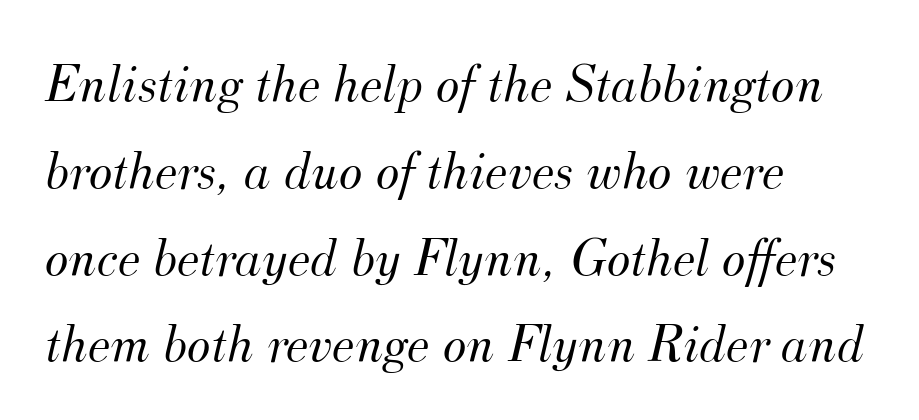
The type is set solid horizontally, with unmodified tracking. This sample has the flowing, uneven cadence of proportional lettering. Where is the straight margin? On the left. No heavy texture on the line: the type isn't bold.
